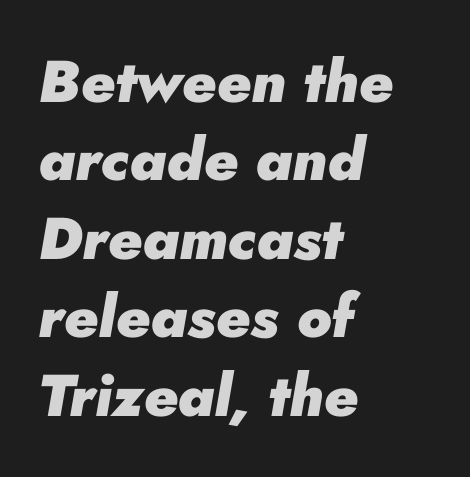
The image shows 59 px heavy type, italic (leaning right); set left-aligned, normal line spacing (1.33x), normal letter spacing, not underlined; low stroke contrast and a small x-height.
